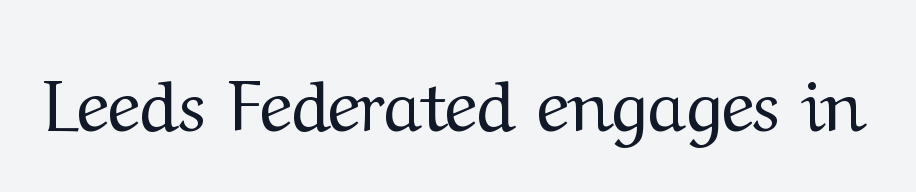
{"serif": "yes", "italic": "no", "bold": "no", "weight": "regular", "width": "normal", "stroke_contrast": "medium", "x_height": "medium", "monospaced": "no", "underline": "no", "letter_spacing": "normal", "letter_spacing_em": 0.0, "glyph_px": 72}
